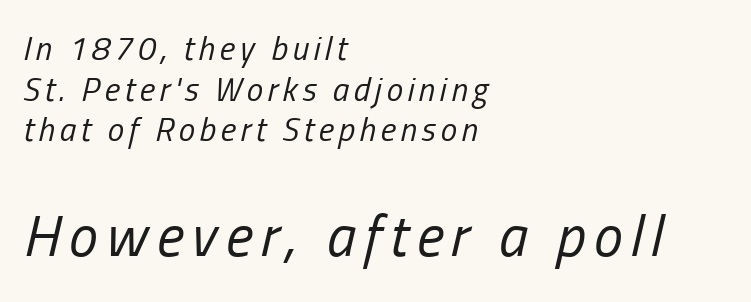
The image shows 58 px regular-weight, condensed type, italic (leaning right); set left-aligned, line spacing 1.23x, not underlined; the second (bottom) block is 1.76x larger; low stroke contrast and a medium x-height.
